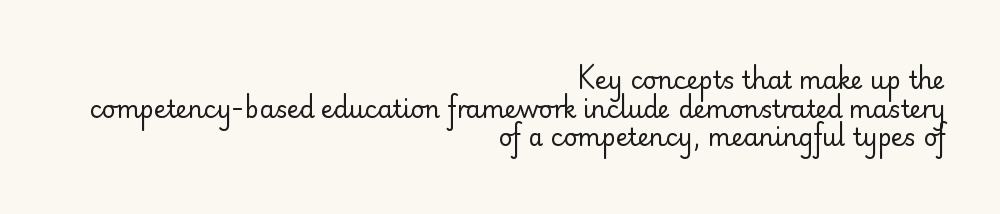
Q: Is the text bold? A: No.
Q: Is the text italic (slanted)? A: No, it is upright.
Q: Is the text underlined? A: No.
Q: How is the paragraph aligned? A: Right-aligned.
Q: Is the spacing between letters normal or unusually wide? A: Normal.
